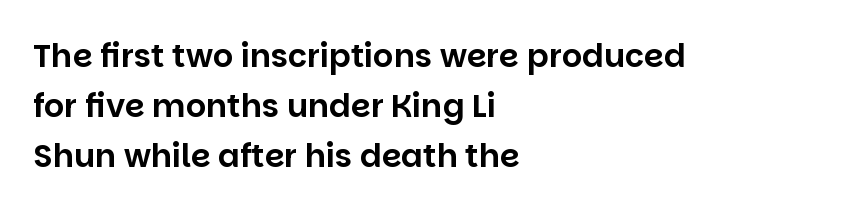
The image shows 32 px sans-serif type, upright; set left-aligned, normal line spacing (1.57x), normal letter spacing, not underlined; low stroke contrast and a large x-height.
